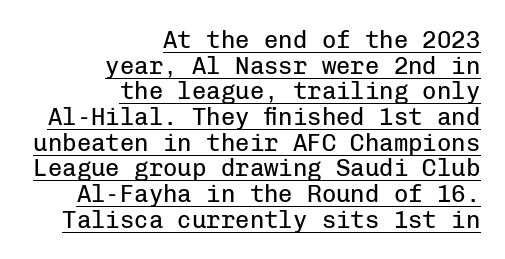
Q: Is the text bold? A: No.
Q: Is the text italic (slanted)? A: No, it is upright.
Q: Is the text underlined? A: Yes.
Q: How is the paragraph aligned? A: Right-aligned.
Q: Is the spacing between letters normal or unusually wide? A: Normal.
Q: Is the spacing between lines tight, normal or loose? A: Tight.
